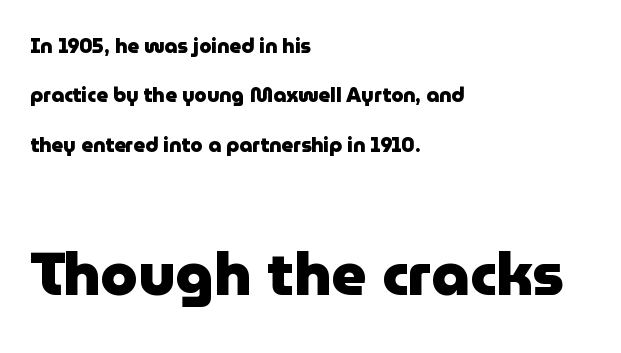
Note: smaller setting up top, larger setting below. Does the weight exceed regular? Yes, all the way to bold. Regarding leading, the lines here are spaced well apart. The rendering keeps characters at their native spacing. You can tell from the bare stems that sans-serif type was used. Beneath every word, the page is bare.
